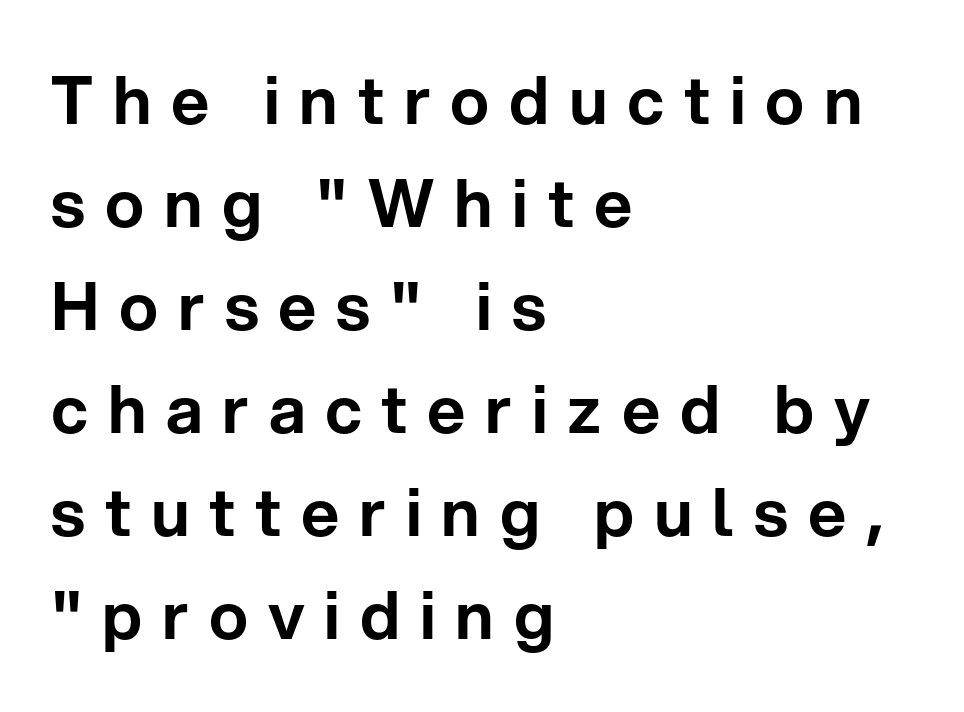
{"serif": "no", "italic": "no", "width": "normal", "stroke_contrast": "low", "x_height": "medium", "monospaced": "no", "underline": "no", "align": "left", "line_spacing": "normal", "line_spacing_ratio": 1.56, "letter_spacing": "wide", "letter_spacing_em": 0.3, "glyph_px": 66}
